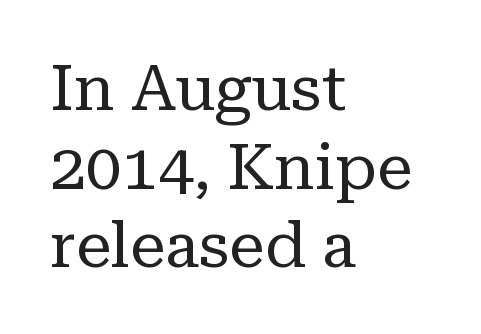
Q: Is the text bold? A: No.
Q: Is the text italic (slanted)? A: No, it is upright.
Q: Is the typeface a serif or a sans-serif typeface? A: Serif.
Q: Is the text underlined? A: No.
Q: How is the paragraph aligned? A: Left-aligned.
Q: Is the spacing between letters normal or unusually wide? A: Normal.
Q: Width (condensed, normal, or wide)? A: Normal.
Q: Stroke contrast? A: Low.
Q: x-height? A: Medium.
Q: Monospaced? A: No.
